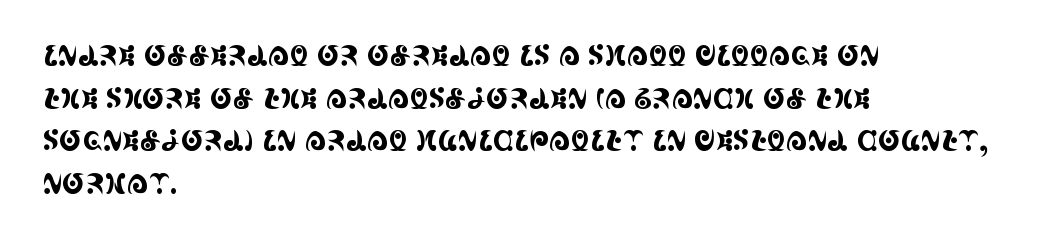
Q: Is the text italic (slanted)? A: No, it is upright.
Q: Is the text underlined? A: No.
Q: How is the paragraph aligned? A: Left-aligned.
Q: Is the spacing between letters normal or unusually wide? A: Normal.
Q: Is the spacing between lines tight, normal or loose? A: Normal.
